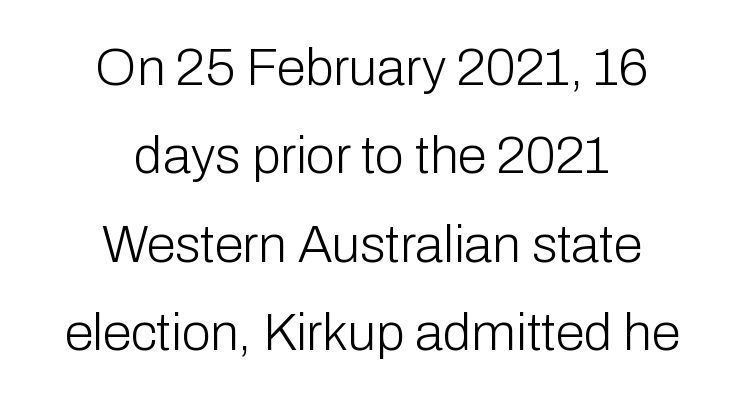
Q: Is the text bold? A: No.
Q: Is the text italic (slanted)? A: No, it is upright.
Q: Is the typeface a serif or a sans-serif typeface? A: Sans-serif.
Q: Is the text underlined? A: No.
Q: How is the paragraph aligned? A: Centered.
Q: Is the spacing between letters normal or unusually wide? A: Normal.
Q: Is the spacing between lines tight, normal or loose? A: Normal.
Q: Width (condensed, normal, or wide)? A: Normal.
Q: Stroke contrast? A: Low.
Q: x-height? A: Medium.
Q: Monospaced? A: No.
